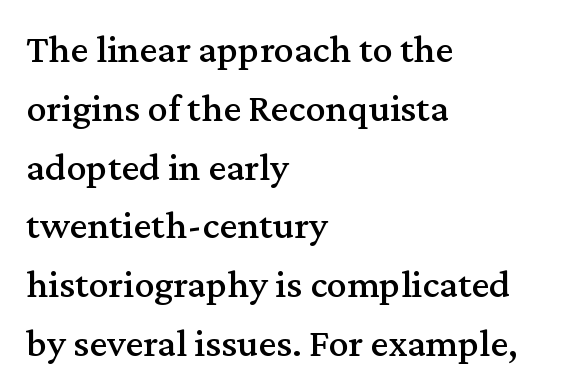
Q: Is the text italic (slanted)? A: No, it is upright.
Q: Is the typeface a serif or a sans-serif typeface? A: Serif.
Q: Is the text underlined? A: No.
Q: How is the paragraph aligned? A: Left-aligned.
Q: Is the spacing between letters normal or unusually wide? A: Normal.
Q: Is the spacing between lines tight, normal or loose? A: Normal.
Q: Width (condensed, normal, or wide)? A: Normal.
Q: Stroke contrast? A: Medium.
Q: x-height? A: Medium.
Q: Monospaced? A: No.
